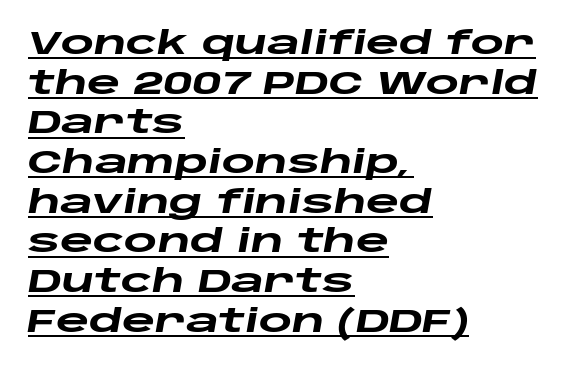
Students, this is bold: see how much ink each stroke carries. Has an underline been added? It has. These lines are rendered in a variable-pitch font. Would a proofreader flag this as italicized? Yes.
